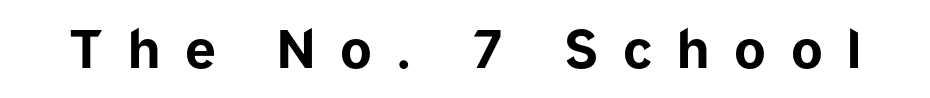
{"serif": "no", "italic": "no", "bold": "yes", "weight": "bold", "width": "normal", "stroke_contrast": "low", "x_height": "medium", "monospaced": "no", "underline": "no", "letter_spacing": "wide", "letter_spacing_em": 0.47, "glyph_px": 52}
